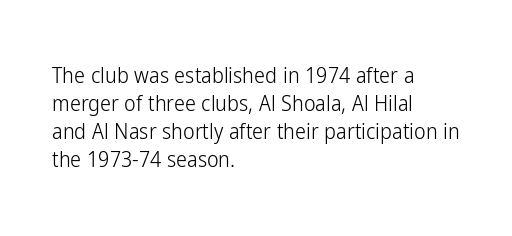
The image shows 22 px text type, upright; set left-aligned, normal line spacing (1.27x), normal letter spacing, not underlined.
